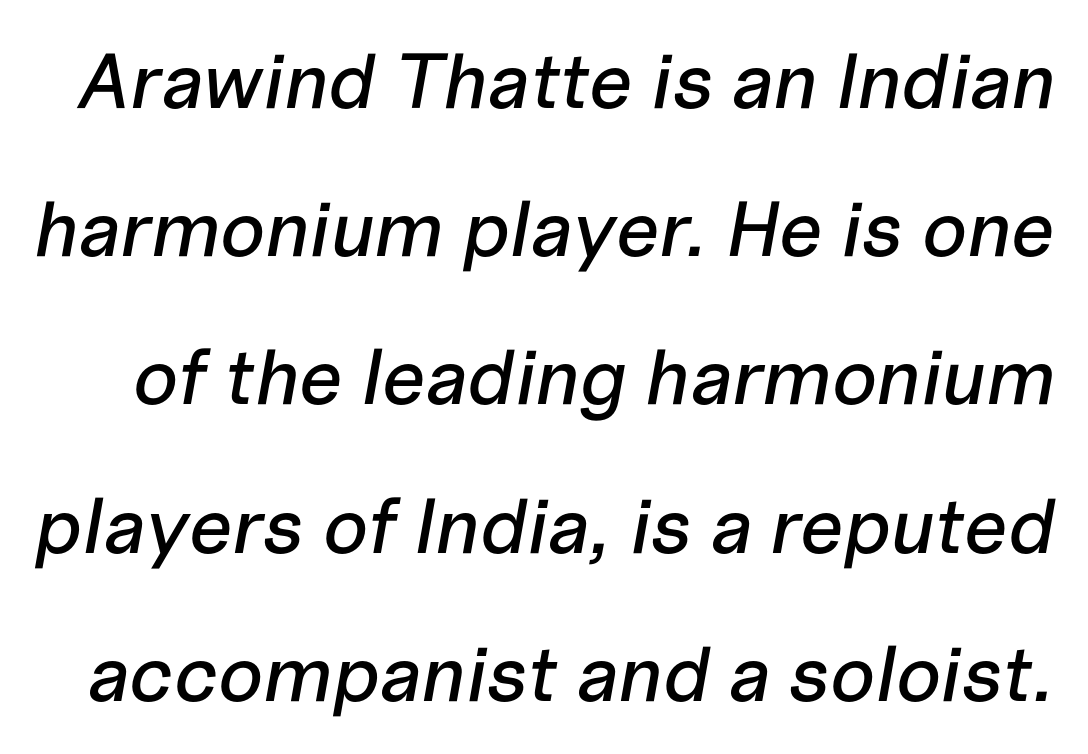
Each word holds together tightly as a unit, with standard inter-letter gaps. These lines were composed using italics. The passage shown is typed in a proportional face where columns would drift. No word sits above an underline.
